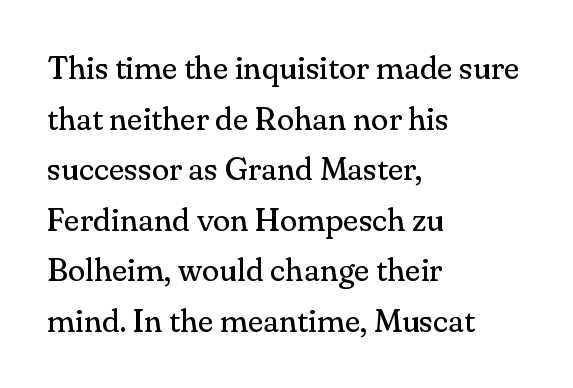
{"serif": "yes", "italic": "no", "bold": "no", "weight": "regular", "width": "normal", "stroke_contrast": "medium", "x_height": "small", "monospaced": "no", "underline": "no", "align": "left", "line_spacing": "normal", "line_spacing_ratio": 1.58, "letter_spacing": "normal", "letter_spacing_em": 0.0, "glyph_px": 32}
